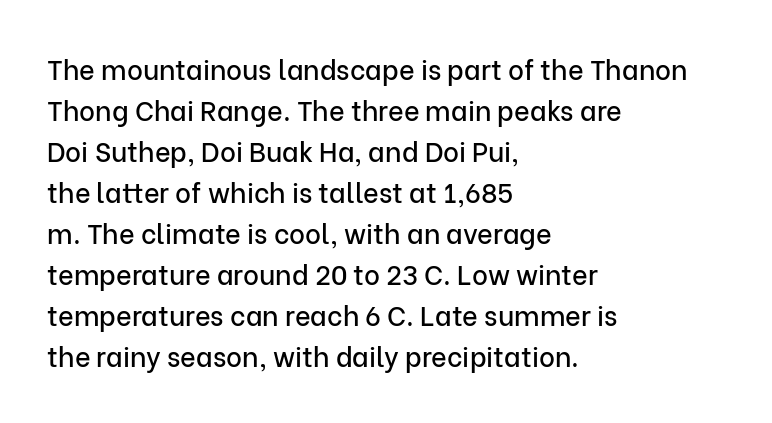
Underlining? Definitely not there. The passage shown stacks its lines at a standard gap. Tall strokes in this sample are plumb rather than angled. Is the block centered? No — it sits flush against the left margin.
